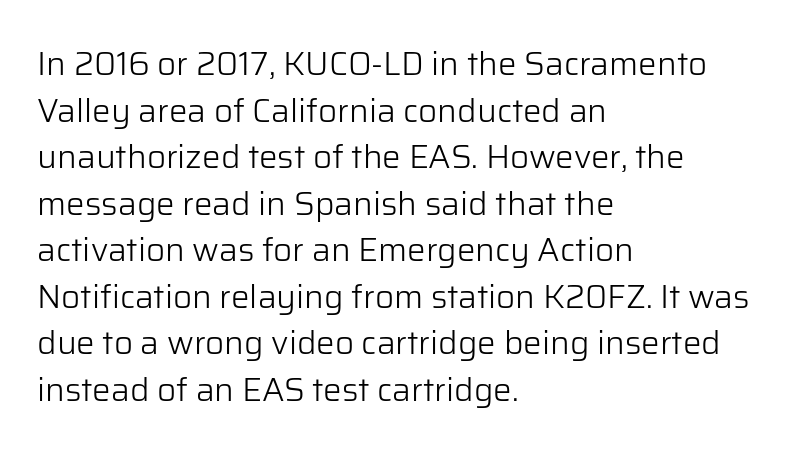
The passage shown is typed in a proportional face where columns would drift. The letters carry no serifs — their stems end cleanly without finishing strokes. Compared with typical paragraphs, the rows here are spaced about the same. The face used here is rendered with its standard letterfit. Bare-footed words on every line. The lettering stays uniformly vertical, giving the passage a roman look.
